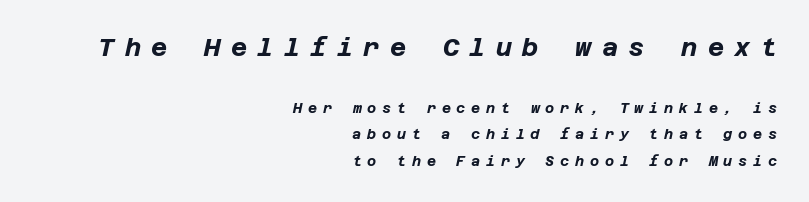
Q: Is the text bold? A: Yes.
Q: Is the text italic (slanted)? A: Yes, it leans right by about 12 degrees.
Q: Is the text underlined? A: No.
Q: How is the paragraph aligned? A: Right-aligned.
Q: Is the spacing between letters normal or unusually wide? A: Unusually wide.
Q: Which block of text is set in a larger size, the first (top) or the second (bottom)? A: The first (top) one.
